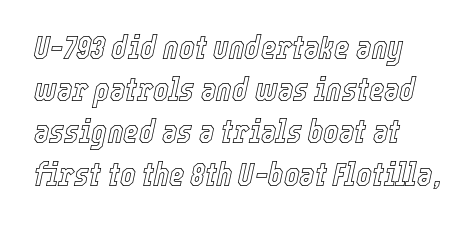
The image shows 33 px condensed type, italic (leaning right); set left-aligned, normal line spacing (1.28x), normal letter spacing, not underlined; a medium x-height.
